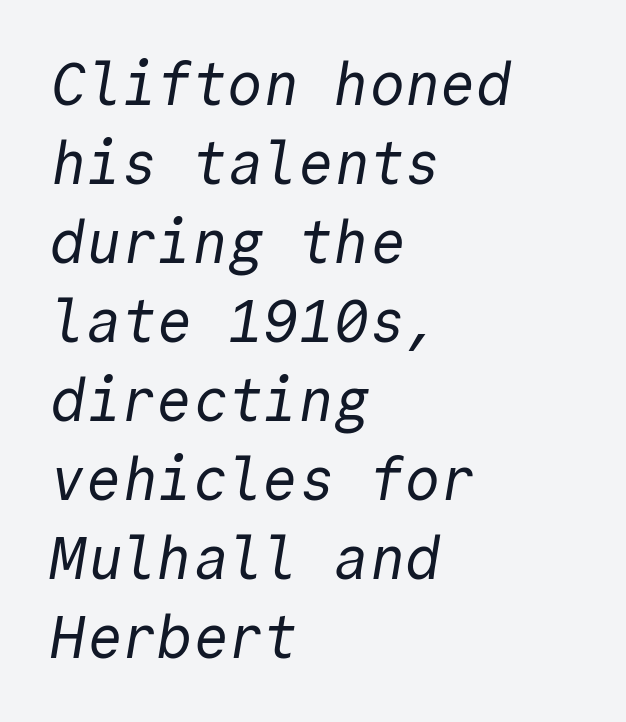
These lines keep a tight, regular rhythm from letter to letter. Each line starts at the same left margin while the right side varies. Caption: face not bold, strokes unweighted. Stroke terminals: plain, sans-serif. The rendering uses typewriter-style spacing with identical character cells. Evenly set lines give the paragraph a standard silhouette.
